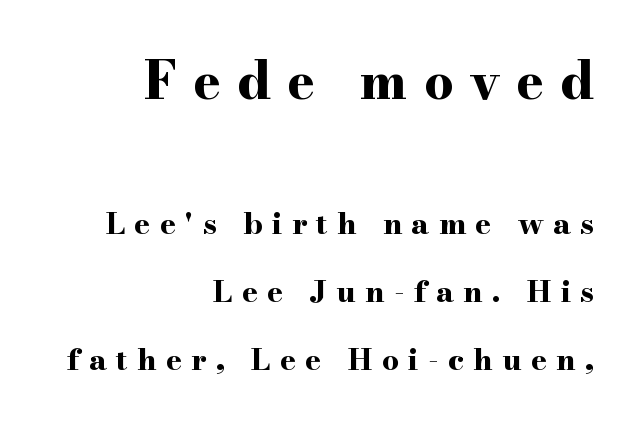
Q: Is the text bold? A: Yes.
Q: Is the text italic (slanted)? A: No, it is upright.
Q: Is the typeface a serif or a sans-serif typeface? A: Serif.
Q: Is the text underlined? A: No.
Q: How is the paragraph aligned? A: Right-aligned.
Q: Is the spacing between letters normal or unusually wide? A: Unusually wide.
Q: Is the spacing between lines tight, normal or loose? A: Loose.
Q: Which block of text is set in a larger size, the first (top) or the second (bottom)? A: The first (top) one.
Q: Width (condensed, normal, or wide)? A: Wide.
Q: Stroke contrast? A: High.
Q: x-height? A: Small.
Q: Monospaced? A: No.
